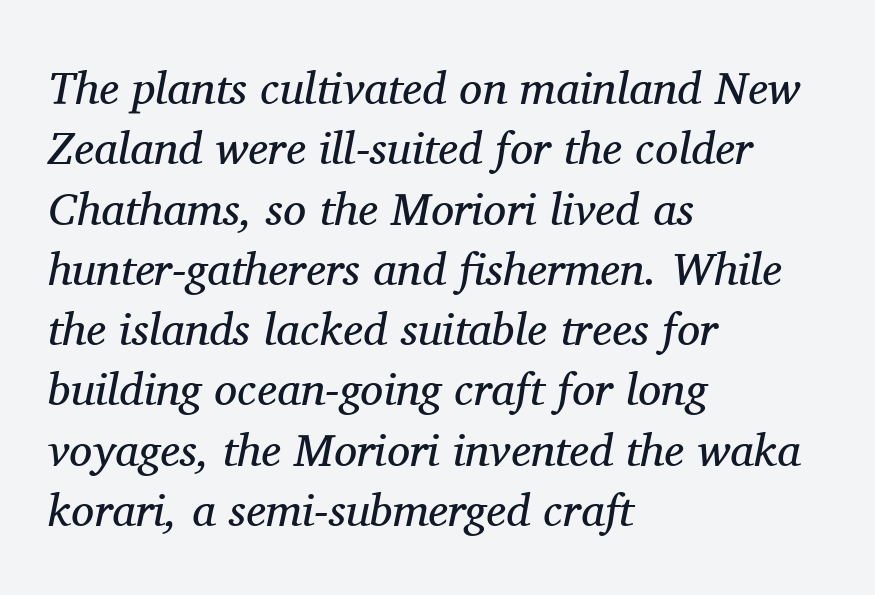
{"serif": "yes", "italic": "yes", "lean": "right", "slant_degrees": 11, "bold": "no", "weight": "regular", "width": "normal", "stroke_contrast": "medium", "x_height": "medium", "monospaced": "no", "underline": "no", "align": "left", "line_spacing": "normal", "line_spacing_ratio": 1.31, "letter_spacing": "normal", "letter_spacing_em": 0.0, "glyph_px": 46}
